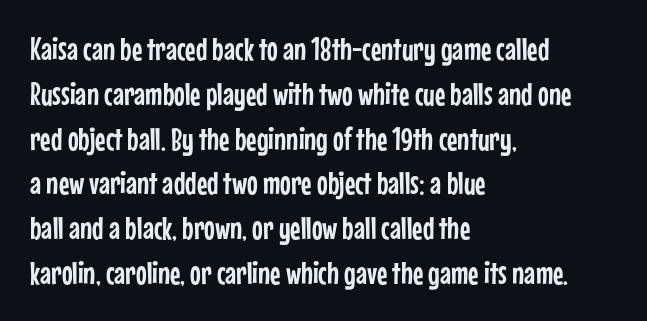
The image shows 32 px condensed sans-serif type, upright; set left-aligned, normal line spacing (1.4x), normal letter spacing, not underlined; low stroke contrast and a medium x-height.
